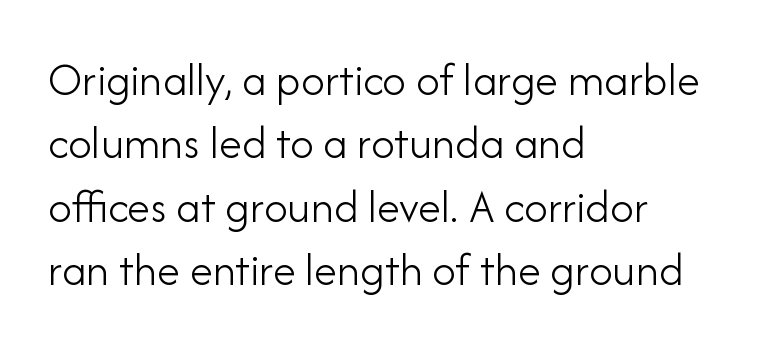
{"serif": "no", "italic": "no", "bold": "no", "weight": "light", "width": "normal", "stroke_contrast": "low", "x_height": "small", "monospaced": "no", "underline": "no", "align": "left", "line_spacing": "normal", "line_spacing_ratio": 1.35, "letter_spacing": "normal", "letter_spacing_em": 0.0, "glyph_px": 47}
